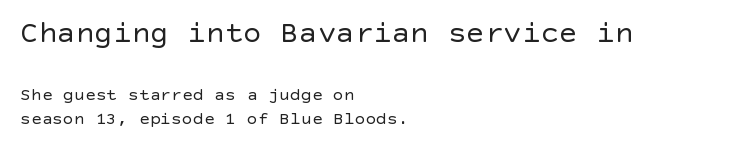
{"serif": "no", "italic": "no", "bold": "no", "weight": "regular", "width": "normal", "x_height": "large", "underline": "no", "align": "left", "line_spacing": "normal", "line_spacing_ratio": 1.35, "letter_spacing": "normal", "letter_spacing_em": 0.0, "larger_block": "first", "size_ratio": 1.72, "glyph_px": 31}
